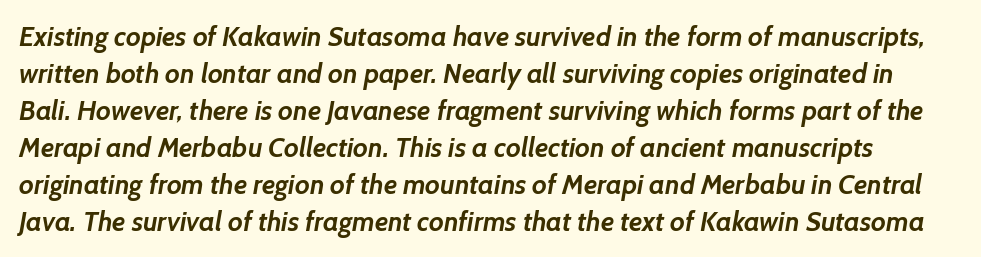
The image shows 27 px bold type; set normal line spacing (1.37x), normal letter spacing, not underlined.
